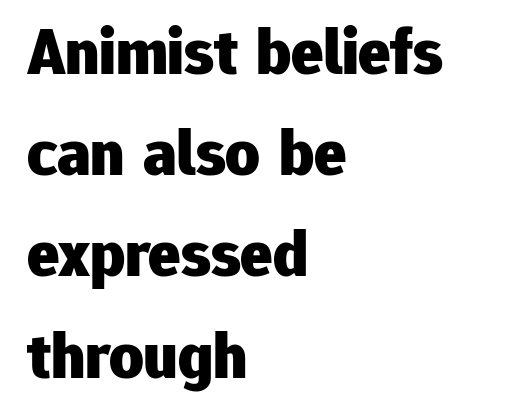
The image shows 67 px heavy sans-serif type, upright; set left-aligned, normal line spacing (1.51x), normal letter spacing, not underlined; low stroke contrast and a medium x-height.
